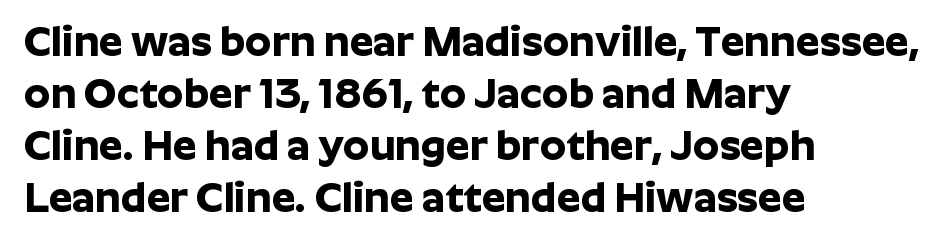
Unlike italic type, these characters show no tilt at all. The glyphs in this specimen are sans serif. Notice how the passage keeps a crisp vertical edge on the left only. Heft: maximum for text — a bold. Do the characters align in a grid? No, the font is proportional. A typesetter would call this zero additional tracking.
